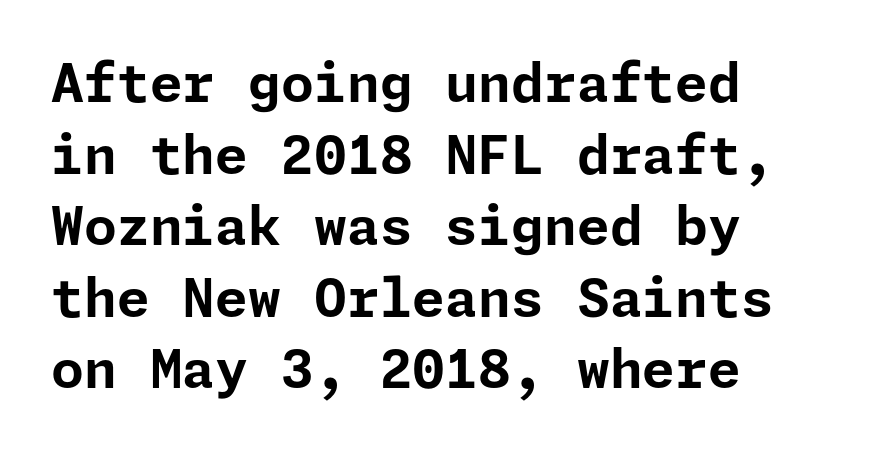
The image shows 53 px bold sans-serif type, upright; set left-aligned, normal line spacing (1.35x), normal letter spacing, not underlined; low stroke contrast and a medium x-height.
